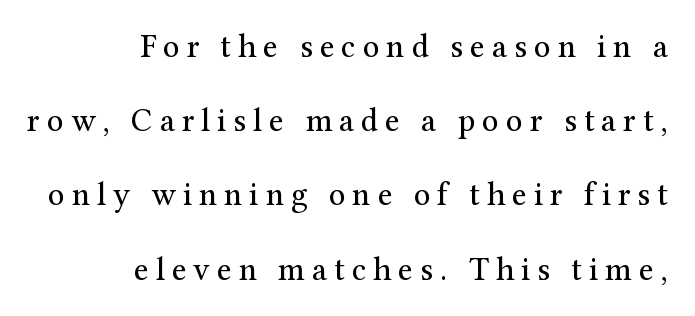
The image shows 33 px regular-weight serif type, upright; set right-aligned, loose line spacing (2.25x), unusually wide letter spacing (+0.21 em), not underlined; medium stroke contrast and a medium x-height.
